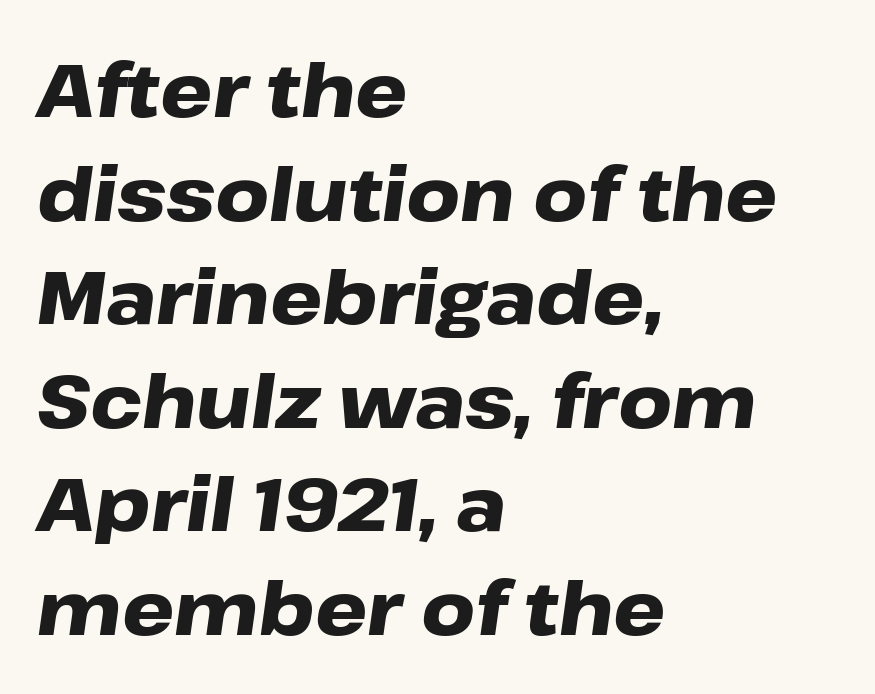
The image shows 74 px heavy, wide type, italic (leaning right); set left-aligned, normal line spacing (1.4x), normal letter spacing, not underlined; low stroke contrast and a medium x-height.
